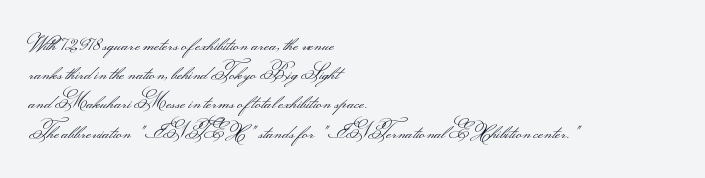
Q: Is the text bold? A: No.
Q: Is the text italic (slanted)? A: Yes.
Q: Is the text underlined? A: No.
Q: How is the paragraph aligned? A: Left-aligned.
Q: Is the spacing between letters normal or unusually wide? A: Normal.
Q: Is the spacing between lines tight, normal or loose? A: Normal.
